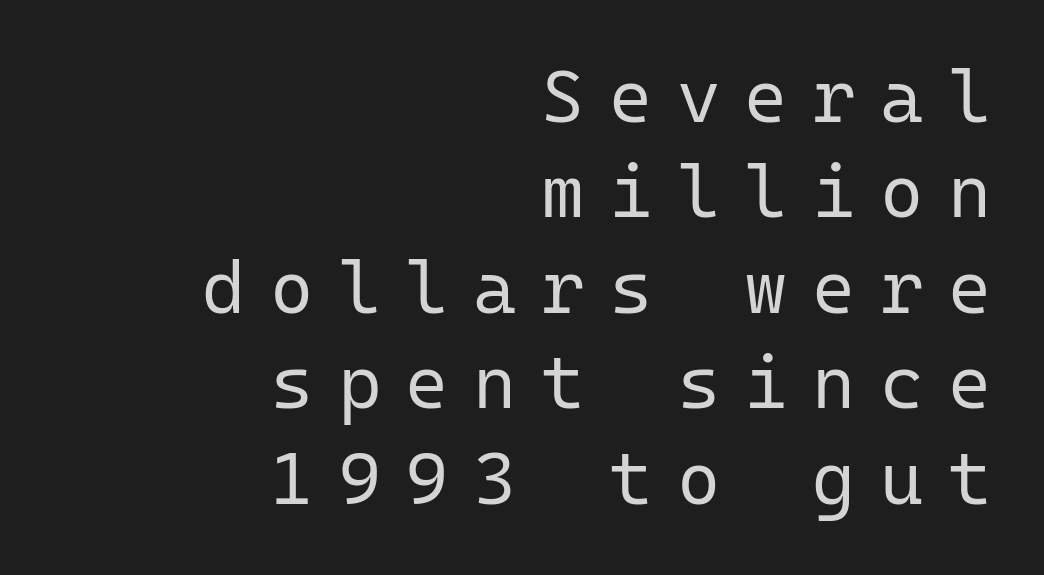
{"serif": "no", "italic": "no", "bold": "no", "weight": "regular", "width": "normal", "stroke_contrast": "low", "x_height": "medium", "monospaced": "yes", "underline": "no", "align": "right", "line_spacing": "normal", "line_spacing_ratio": 1.29, "letter_spacing": "wide", "letter_spacing_em": 0.33, "glyph_px": 74}
